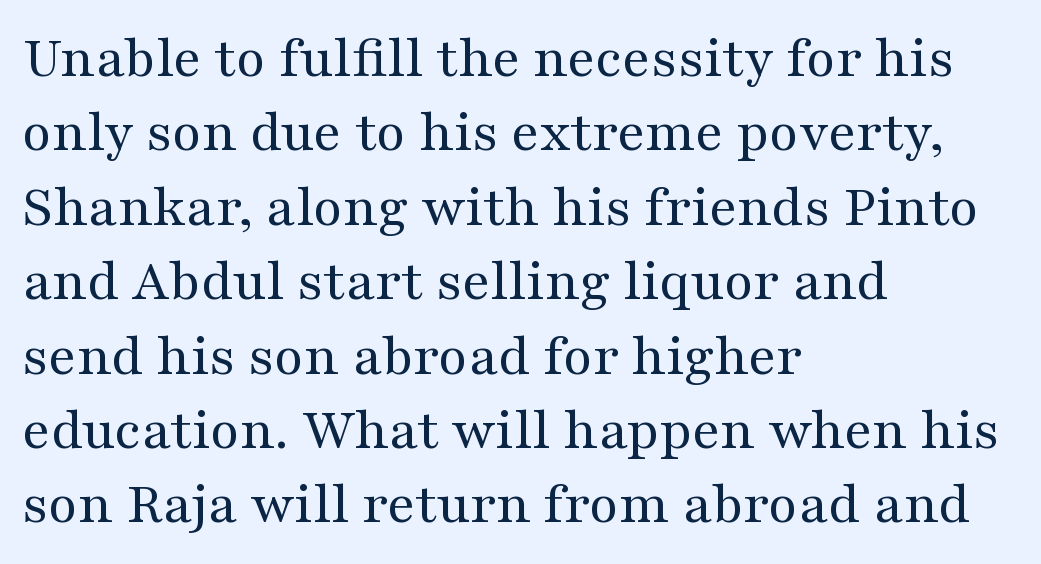
Q: Is the text bold? A: No.
Q: Is the text italic (slanted)? A: No, it is upright.
Q: Is the typeface a serif or a sans-serif typeface? A: Serif.
Q: Is the text underlined? A: No.
Q: How is the paragraph aligned? A: Left-aligned.
Q: Is the spacing between letters normal or unusually wide? A: Normal.
Q: Width (condensed, normal, or wide)? A: Wide.
Q: Stroke contrast? A: Medium.
Q: x-height? A: Medium.
Q: Monospaced? A: No.
